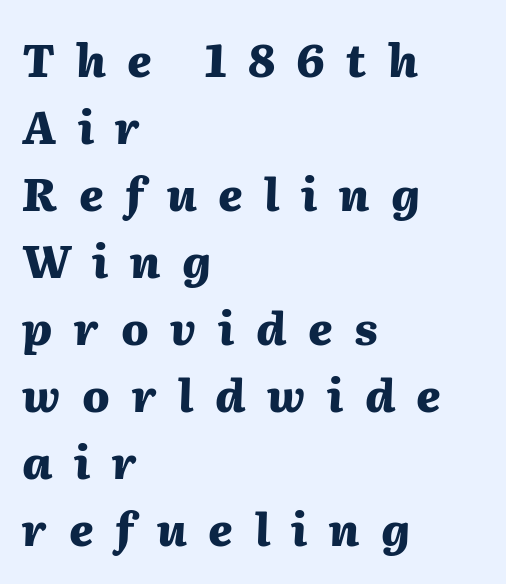
{"italic": "yes", "lean": "right", "slant_degrees": 2, "bold": "yes", "weight": "heavy", "width": "normal", "stroke_contrast": "medium", "x_height": "medium", "monospaced": "no", "underline": "no", "align": "left", "line_spacing": "normal", "line_spacing_ratio": 1.49, "letter_spacing": "wide", "letter_spacing_em": 0.48, "glyph_px": 45}
